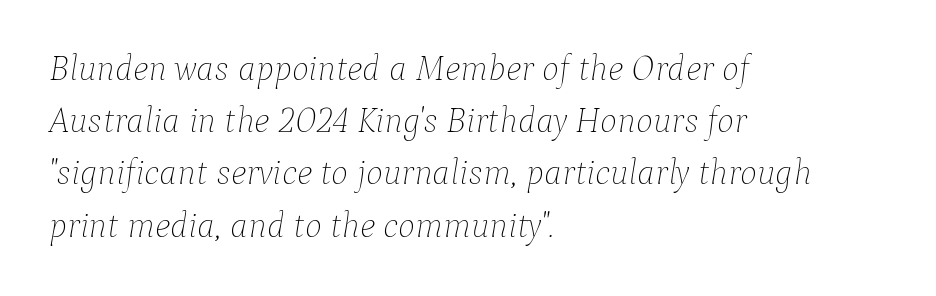
Q: Is the text bold? A: No.
Q: Is the text italic (slanted)? A: Yes, it leans right by about 9 degrees.
Q: Is the text underlined? A: No.
Q: How is the paragraph aligned? A: Left-aligned.
Q: Is the spacing between letters normal or unusually wide? A: Normal.
Q: Is the spacing between lines tight, normal or loose? A: Normal.
Q: Width (condensed, normal, or wide)? A: Normal.
Q: Stroke contrast? A: Low.
Q: x-height? A: Medium.
Q: Monospaced? A: No.
